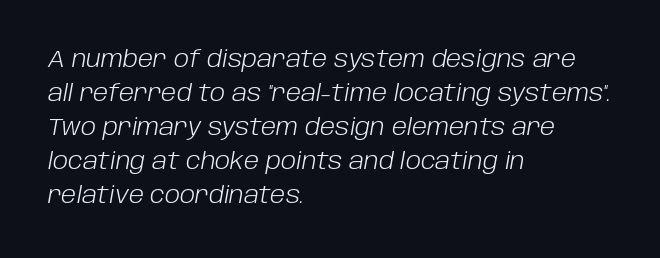
{"italic": "yes", "lean": "right", "slant_degrees": 10, "bold": "no", "underline": "no", "align": "left", "line_spacing": "normal", "line_spacing_ratio": 1.48, "letter_spacing": "normal", "letter_spacing_em": 0.0, "glyph_px": 23}
